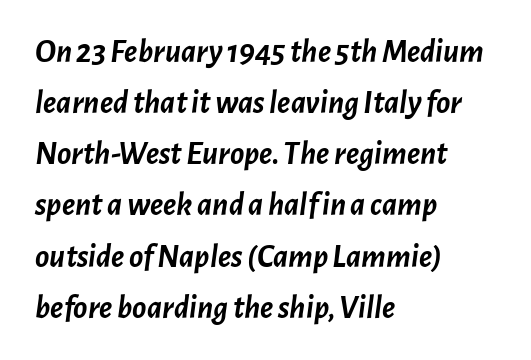
Q: Is the text bold? A: Yes.
Q: Is the text italic (slanted)? A: Yes, it leans right by about 7 degrees.
Q: Is the text underlined? A: No.
Q: How is the paragraph aligned? A: Left-aligned.
Q: Is the spacing between letters normal or unusually wide? A: Normal.
Q: Is the spacing between lines tight, normal or loose? A: Normal.
Q: Width (condensed, normal, or wide)? A: Normal.
Q: Stroke contrast? A: Low.
Q: x-height? A: Medium.
Q: Monospaced? A: No.
